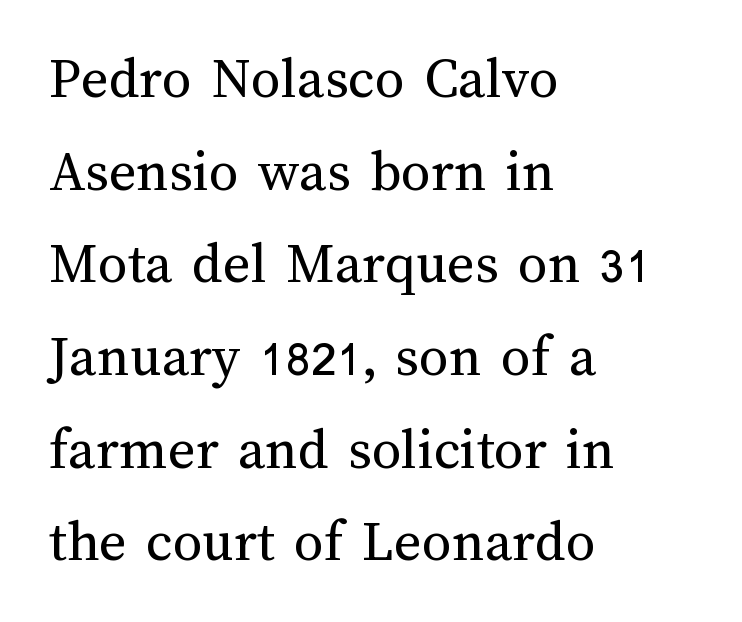
Q: Is the text bold? A: No.
Q: Is the text italic (slanted)? A: No, it is upright.
Q: Is the text underlined? A: No.
Q: How is the paragraph aligned? A: Left-aligned.
Q: Is the spacing between letters normal or unusually wide? A: Normal.
Q: Is the spacing between lines tight, normal or loose? A: Normal.
Q: Width (condensed, normal, or wide)? A: Normal.
Q: Stroke contrast? A: Medium.
Q: x-height? A: Medium.
Q: Monospaced? A: No.
